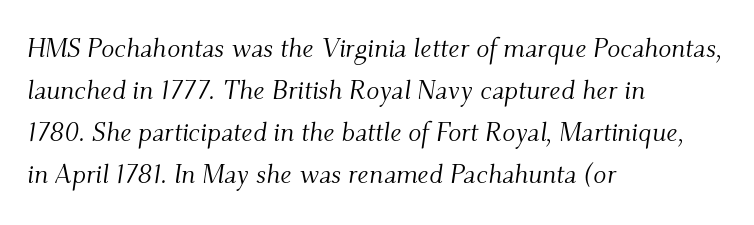
Q: Is the text bold? A: No.
Q: Is the text italic (slanted)? A: Yes, it leans right by about 9 degrees.
Q: Is the text underlined? A: No.
Q: How is the paragraph aligned? A: Left-aligned.
Q: Is the spacing between letters normal or unusually wide? A: Normal.
Q: Is the spacing between lines tight, normal or loose? A: Normal.
